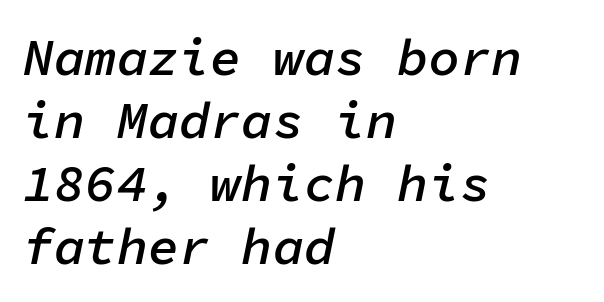
I'd describe the lettering as semibold — firm but not a full bold. Spacing verdict: monospaced, one width for all characters. Rendered with sloped, italic letterforms. Nothing unusual about the tracking: characters are spaced as the font intends.
